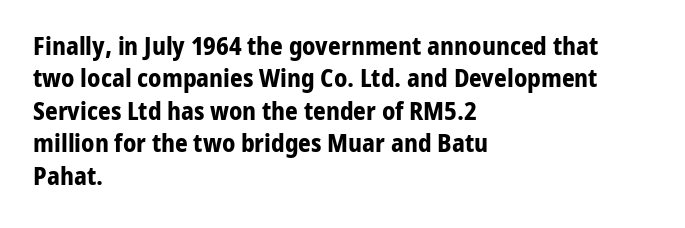
Q: Is the text bold? A: Yes.
Q: Is the text italic (slanted)? A: No, it is upright.
Q: Is the text underlined? A: No.
Q: How is the paragraph aligned? A: Left-aligned.
Q: Is the spacing between letters normal or unusually wide? A: Normal.
Q: Is the spacing between lines tight, normal or loose? A: Normal.
